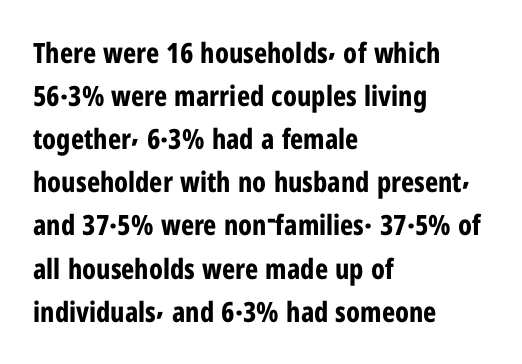
{"serif": "no", "italic": "no", "bold": "yes", "weight": "bold", "width": "condensed", "stroke_contrast": "low", "x_height": "medium", "monospaced": "no", "underline": "no", "align": "left", "line_spacing": "normal", "line_spacing_ratio": 1.54, "letter_spacing": "normal", "letter_spacing_em": 0.0, "glyph_px": 28}
